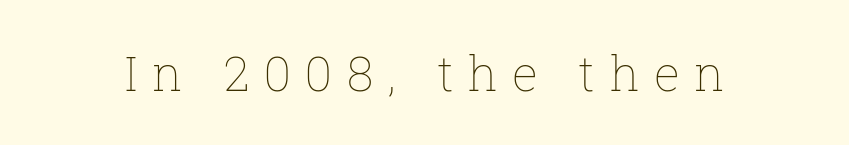
Q: Is the text bold? A: No.
Q: Is the text italic (slanted)? A: No, it is upright.
Q: Is the text underlined? A: No.
Q: Is the spacing between letters normal or unusually wide? A: Unusually wide.
Q: Width (condensed, normal, or wide)? A: Normal.
Q: Stroke contrast? A: Low.
Q: x-height? A: Medium.
Q: Monospaced? A: No.
